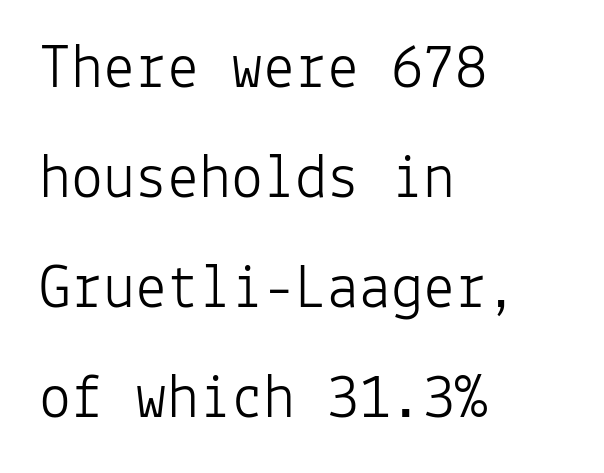
Q: Is the text bold? A: No.
Q: Is the text italic (slanted)? A: No, it is upright.
Q: Is the typeface a serif or a sans-serif typeface? A: Sans-serif.
Q: Is the text underlined? A: No.
Q: How is the paragraph aligned? A: Left-aligned.
Q: Is the spacing between letters normal or unusually wide? A: Normal.
Q: Width (condensed, normal, or wide)? A: Normal.
Q: Stroke contrast? A: Low.
Q: x-height? A: Medium.
Q: Monospaced? A: Yes.
